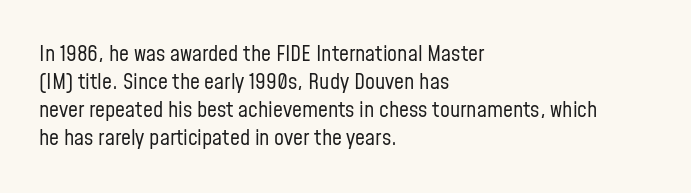
No extra ink here — the face is not bold. Students, observe: this is what conventionally led text looks like. Visually the block forms a straight wall on the left and a jagged coastline on the right. Clear beneath every line of the passage.
